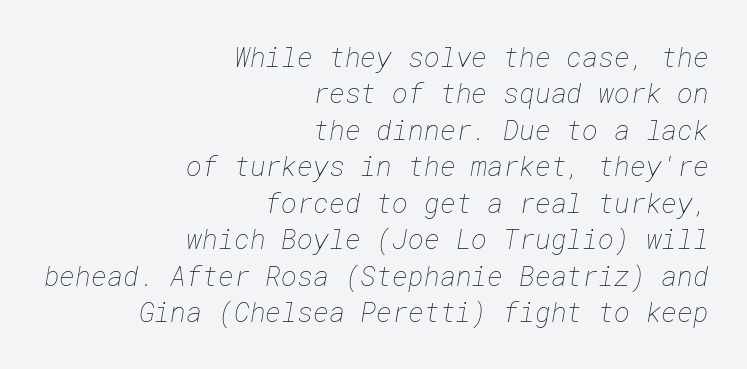
The image shows 27 px text type; set right-aligned, normal line spacing (1.35x), normal letter spacing, not underlined.
